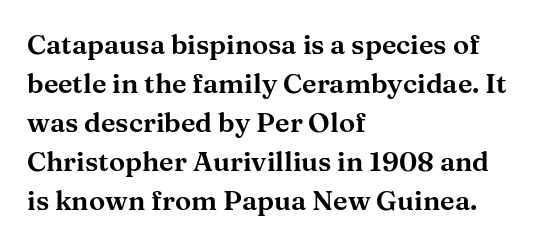
Q: Is the text italic (slanted)? A: No, it is upright.
Q: Is the text underlined? A: No.
Q: How is the paragraph aligned? A: Left-aligned.
Q: Is the spacing between letters normal or unusually wide? A: Normal.
Q: Is the spacing between lines tight, normal or loose? A: Normal.
